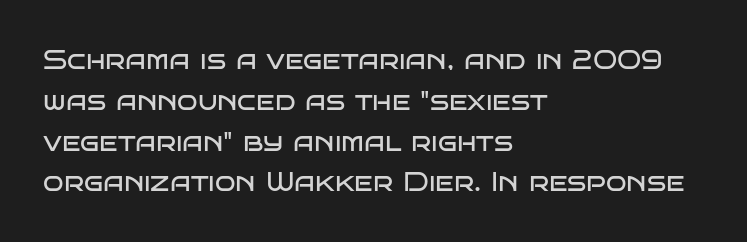
The image shows 27 px text type, upright; set left-aligned, normal line spacing (1.51x), normal letter spacing, not underlined.
